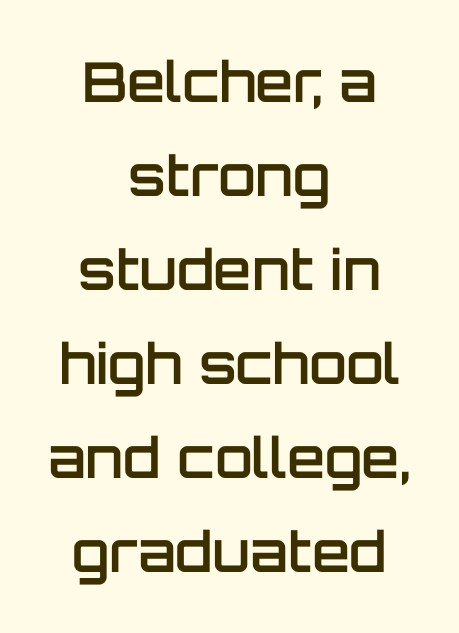
Q: Is the text bold? A: Semi-bold.
Q: Is the text italic (slanted)? A: No, it is upright.
Q: Is the typeface a serif or a sans-serif typeface? A: Sans-serif.
Q: Is the text underlined? A: No.
Q: How is the paragraph aligned? A: Centered.
Q: Is the spacing between letters normal or unusually wide? A: Normal.
Q: Width (condensed, normal, or wide)? A: Normal.
Q: Stroke contrast? A: Low.
Q: x-height? A: Large.
Q: Monospaced? A: No.
